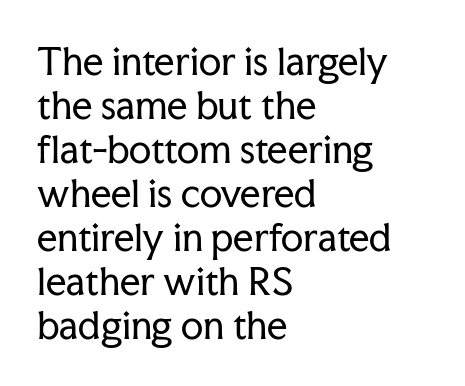
The characters are drawn with everyday or finer stroke widths. Does the lettering tilt? It doesn't — this is upright. Do the characters align in a grid? No, the font is proportional. Typeset ragged right — the left edge is the straight one. Check under the words: just untouched page. The type is set solid horizontally, with unmodified tracking.
